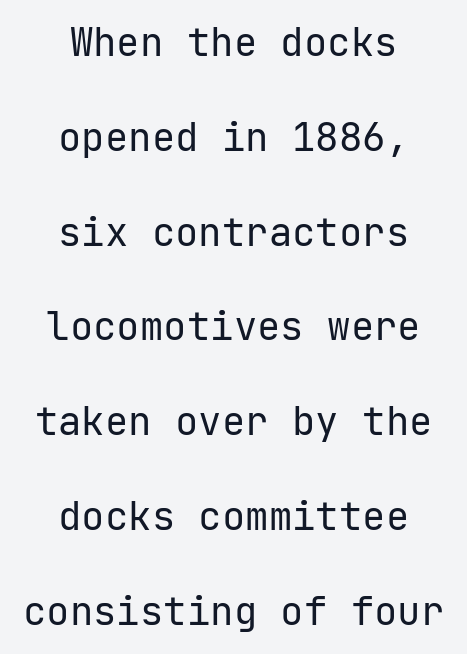
{"serif": "no", "italic": "no", "bold": "no", "weight": "regular", "width": "normal", "stroke_contrast": "low", "x_height": "medium", "monospaced": "yes", "underline": "no", "align": "center", "line_spacing": "loose", "line_spacing_ratio": 2.43, "letter_spacing": "normal", "letter_spacing_em": 0.0, "glyph_px": 39}
